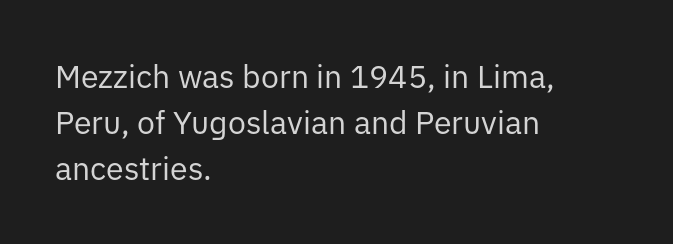
Nothing sits at the stroke ends, so this counts as sans-serif. These lines were composed using upright roman letters. This sample keeps an unexceptional amount of space between lines. The horizontal fit of the characters is conventional and even. Is this a fixed-width face? No — the glyphs have proportional, varying widths.
